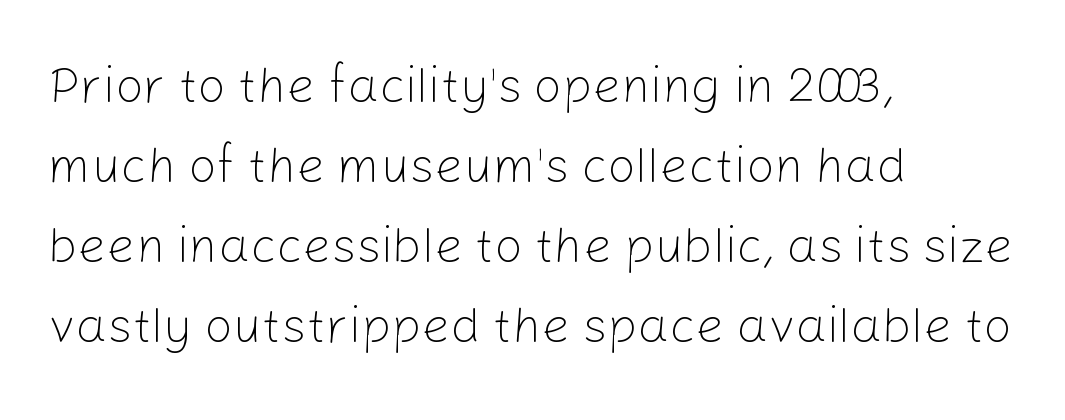
{"serif": "no", "italic": "no", "bold": "no", "weight": "light", "width": "normal", "stroke_contrast": "low", "x_height": "medium", "monospaced": "no", "underline": "no", "align": "left", "line_spacing": "normal", "line_spacing_ratio": 1.6, "letter_spacing": "normal", "letter_spacing_em": 0.0, "glyph_px": 50}
